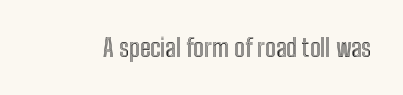
Q: Is the text italic (slanted)? A: No, it is upright.
Q: Is the text underlined? A: No.
Q: Is the spacing between letters normal or unusually wide? A: Normal.
